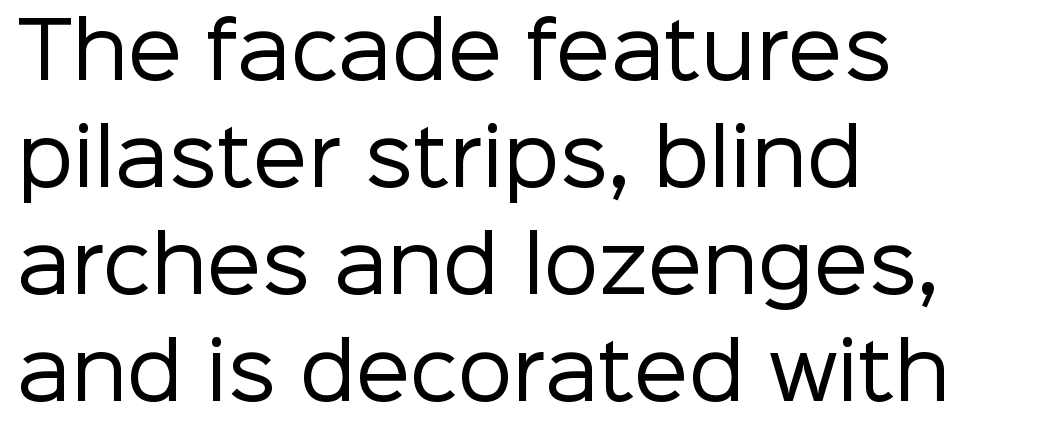
The image shows 77 px regular-weight sans-serif type, upright; set left-aligned, normal line spacing (1.39x), normal letter spacing, not underlined; low stroke contrast and a medium x-height.
